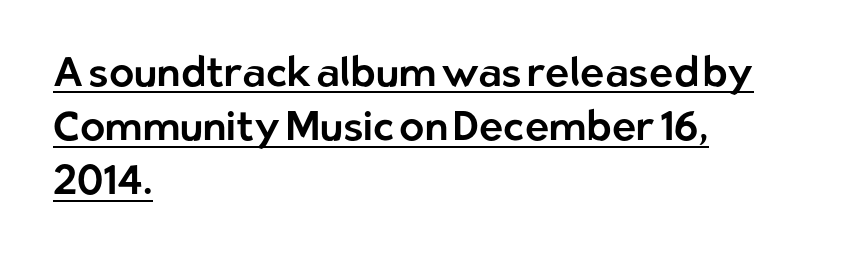
The passage shown is typeset with a sans-serif family. The rendering uses a moderate line-height, typical for paragraphs. A rule runs beneath these lines of type. The ragged edge is on the right, which tells us the setting is flush left. Characters follow at the spacing the type designer built in.
